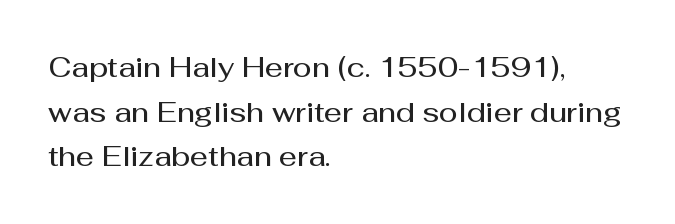
{"serif": "no", "italic": "no", "bold": "semi", "weight": "semibold", "width": "normal", "stroke_contrast": "medium", "x_height": "medium", "monospaced": "no", "underline": "no", "align": "left", "line_spacing": "normal", "line_spacing_ratio": 1.59, "letter_spacing": "normal", "letter_spacing_em": 0.0, "glyph_px": 28}
